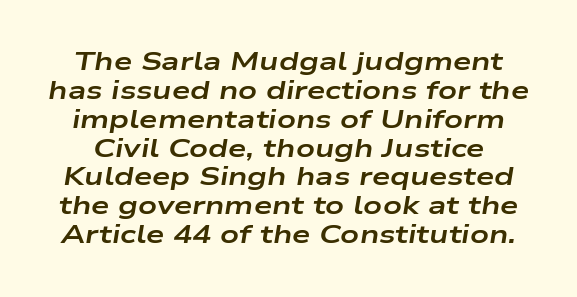
Students, this is bold: see how much ink each stroke carries. You could call the tracking neutral — neither tight nor loose. Type without underlining. Yep, that's italic — everything's leaning. The block of text is dense from top to bottom, with scant space between rows.
